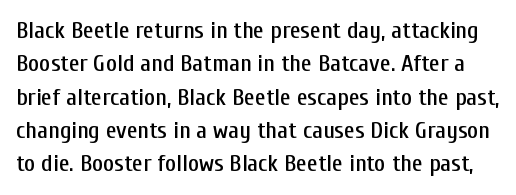
Look at the tracking — it's just the regular setting, nothing added. A roman cut, with each character standing at attention. The rows are spaced the way most documents space them. Underlining? Definitely not there.
